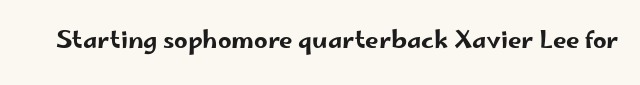
{"italic": "no", "underline": "no", "letter_spacing": "normal", "letter_spacing_em": 0.0, "glyph_px": 24}
